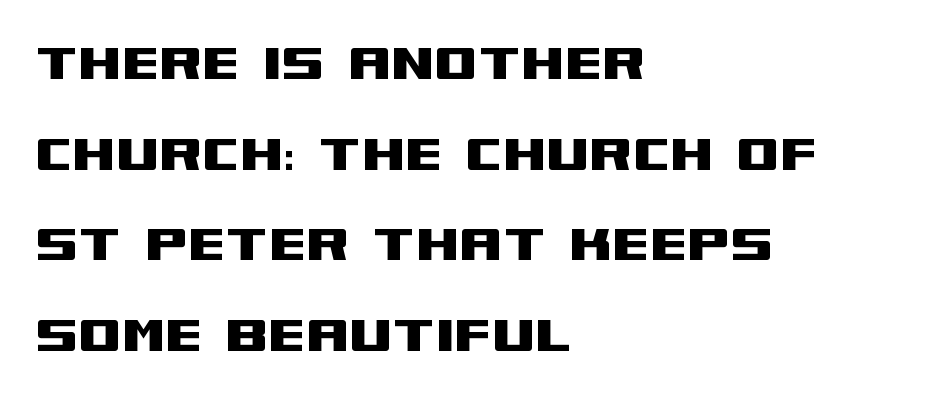
{"serif": "no", "italic": "no", "width": "wide", "stroke_contrast": "medium", "x_height": "large", "monospaced": "no", "underline": "no", "align": "left", "line_spacing": "normal", "line_spacing_ratio": 1.46, "letter_spacing": "normal", "letter_spacing_em": 0.0, "glyph_px": 62}
